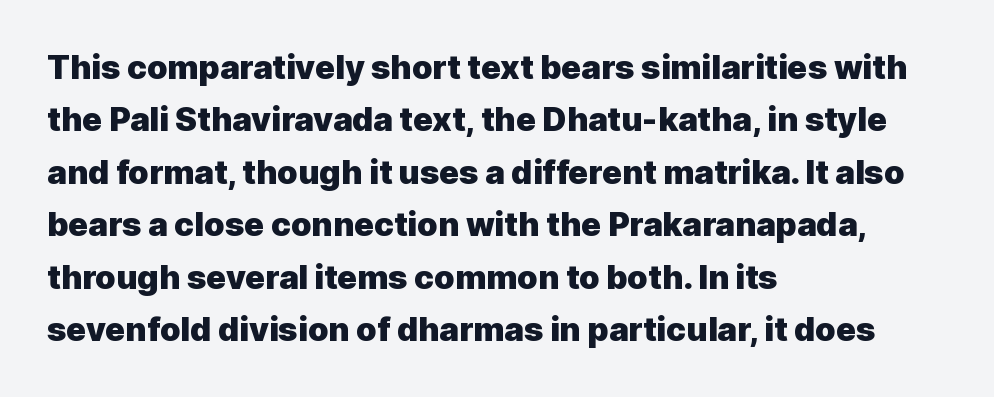
Vertically, the passage feels balanced, rows spaced as you'd expect. The letters carry no serifs — their stems end cleanly without finishing strokes. The characters look thick and weighty, a clear bold. Tall strokes in this sample are plumb rather than angled. Think of a printed novel: that variable character pitch is what you see here.
